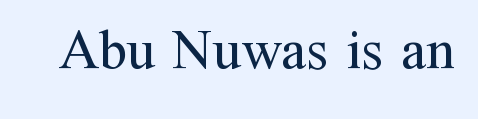
The image shows 56 px regular-weight serif type, upright; set normal letter spacing, not underlined; medium stroke contrast and a medium x-height.
